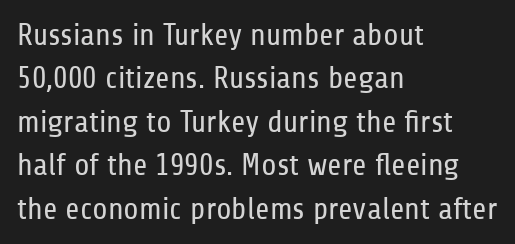
Heaviness? Minimal to ordinary, like unemphasized prose. This sample has the flowing, uneven cadence of proportional lettering. Alignment: flush left. Ascenders rise straight up at ninety degrees. The type family on display is of the sans-serif kind. Baseline-to-baseline distance is the conventional proportion of letter height.
